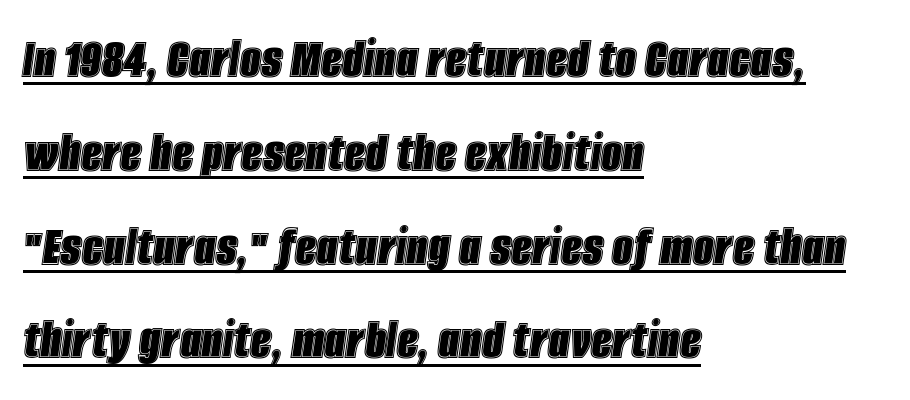
{"italic": "yes", "lean": "right", "slant_degrees": 8, "width": "condensed", "x_height": "large", "monospaced": "no", "underline": "yes", "align": "left", "line_spacing": "normal", "line_spacing_ratio": 1.59, "letter_spacing": "normal", "letter_spacing_em": 0.0, "glyph_px": 59}
